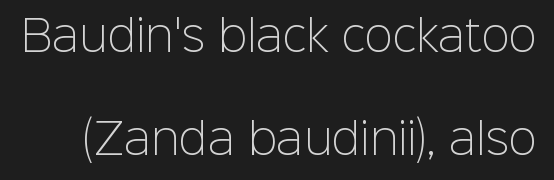
Q: Is the text bold? A: No.
Q: Is the text italic (slanted)? A: No, it is upright.
Q: Is the typeface a serif or a sans-serif typeface? A: Sans-serif.
Q: Is the text underlined? A: No.
Q: Is the spacing between letters normal or unusually wide? A: Normal.
Q: Is the spacing between lines tight, normal or loose? A: Loose.
Q: Width (condensed, normal, or wide)? A: Normal.
Q: Stroke contrast? A: Low.
Q: x-height? A: Medium.
Q: Monospaced? A: No.
